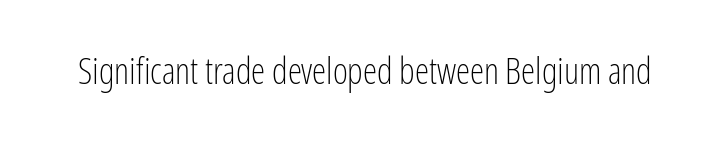
The image shows 36 px light, condensed sans-serif type, upright; set normal letter spacing, not underlined; low stroke contrast and a medium x-height.
